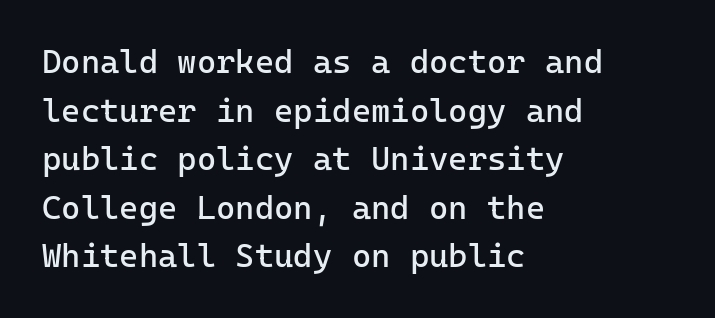
Characters follow at the spacing the type designer built in. The passage is arranged the way most books set body copy — flush left. Posture: vertical. Is this a heavy cut? Hardly; it is regular or lighter.
